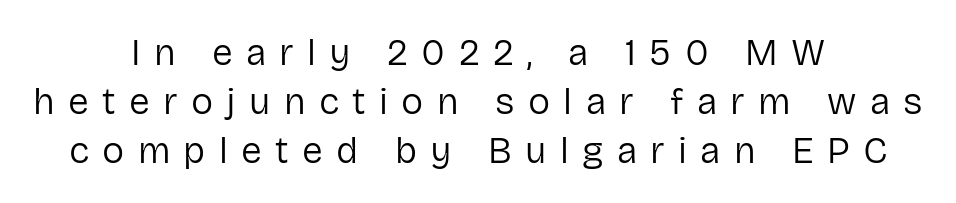
The space beneath each line is pristine and unruled. Quick note: interline space is typical. Here the designer chose a conventional face with non-uniform glyph widths. Someone cranked the tracking dial way up on this one. Stroke terminals: plain, sans-serif.
